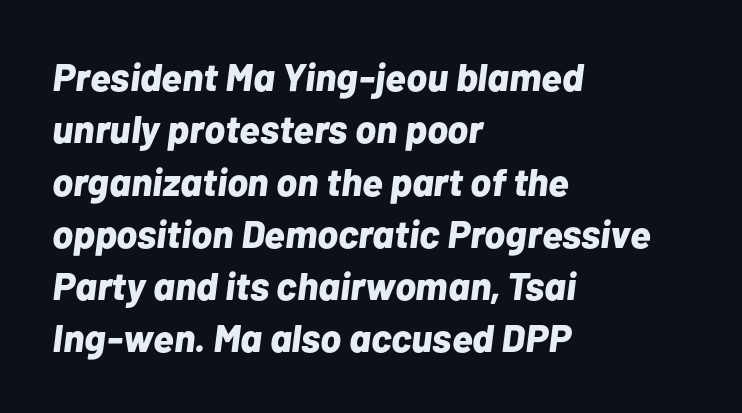
The words here are not underlined. There's an unmistakable incline to the writing here. Regular leading. The rendering uses a bold face; every stroke is thick and dark.
